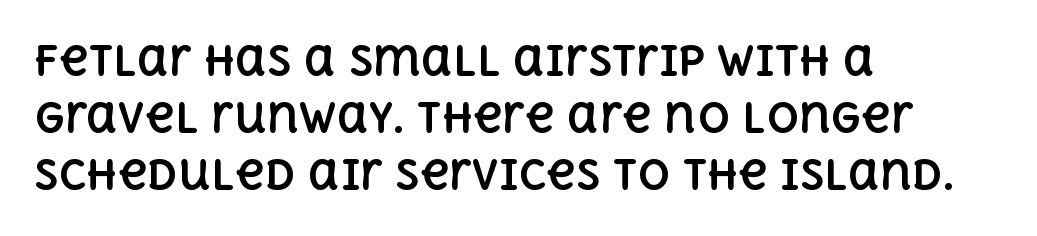
The image shows 40 px bold type, upright; set left-aligned, normal line spacing (1.43x), normal letter spacing, not underlined; a large x-height.
